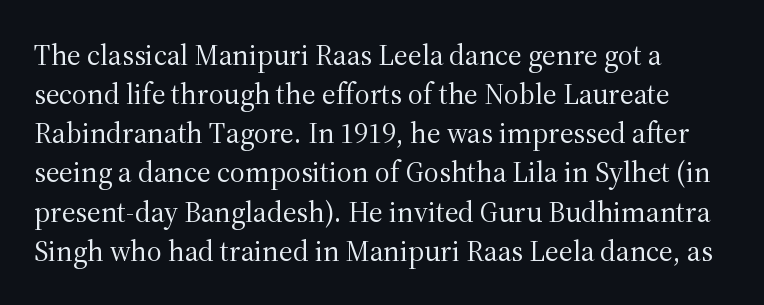
Q: Is the text bold? A: No.
Q: Is the text italic (slanted)? A: No, it is upright.
Q: Is the typeface a serif or a sans-serif typeface? A: Serif.
Q: Is the text underlined? A: No.
Q: Is the spacing between letters normal or unusually wide? A: Normal.
Q: Is the spacing between lines tight, normal or loose? A: Normal.
Q: Width (condensed, normal, or wide)? A: Normal.
Q: Stroke contrast? A: Medium.
Q: x-height? A: Medium.
Q: Monospaced? A: No.
